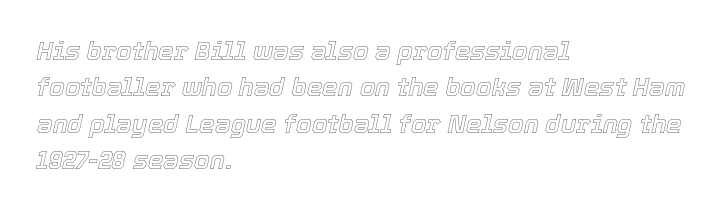
Decoration check: the copy has no underline. Horizontal alignment here is leftward, the default for most running prose. Line spacing here is normal. Each word holds together tightly as a unit, with standard inter-letter gaps.
